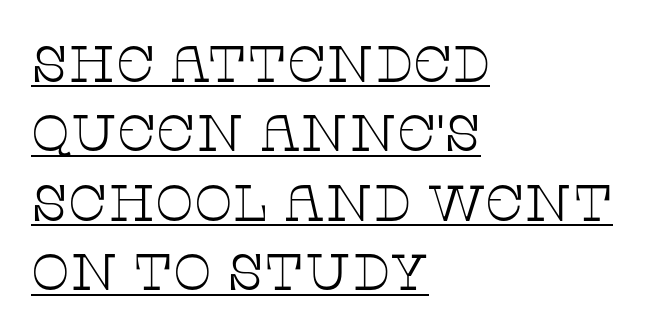
The image shows 51 px thin, wide serif type, upright; set left-aligned, normal line spacing (1.36x), normal letter spacing, underlined; low stroke contrast and a large x-height.
